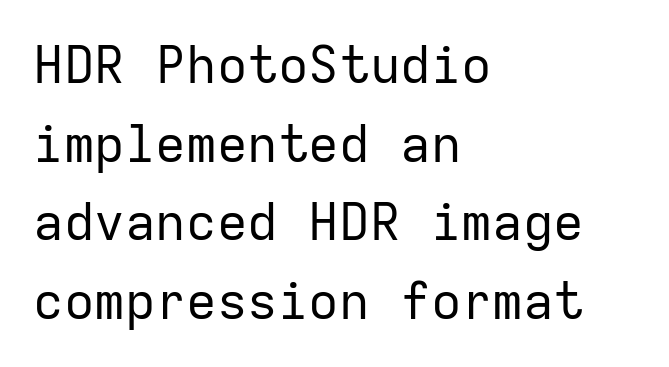
The image shows 51 px regular-weight sans-serif type, upright, monospaced; set left-aligned, normal line spacing (1.54x), normal letter spacing, not underlined; low stroke contrast and a medium x-height.
